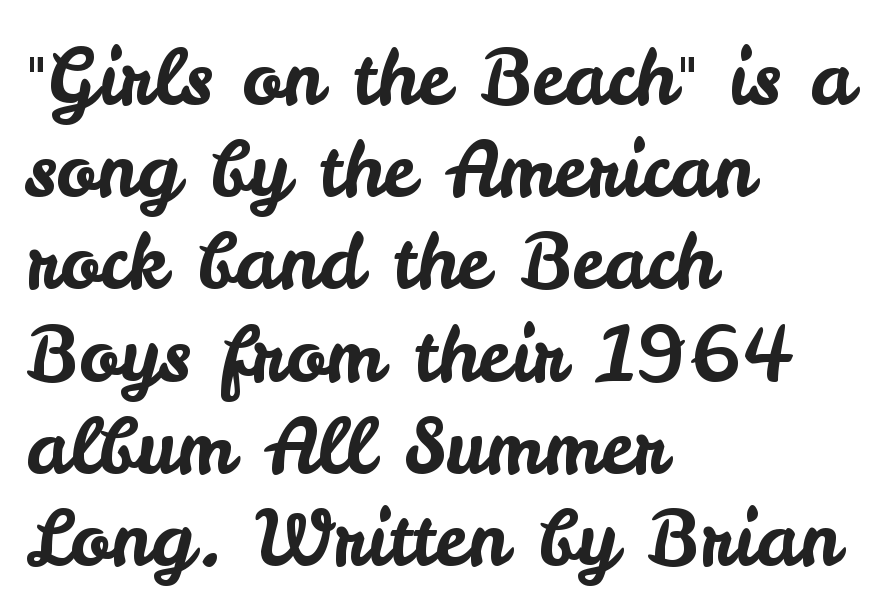
One-word summary of the alignment: left. A typesetter would label this face a sans. Letters rest on an invisible, unmarked baseline. Looks like regular typesetting: each glyph gets only the width it needs.
